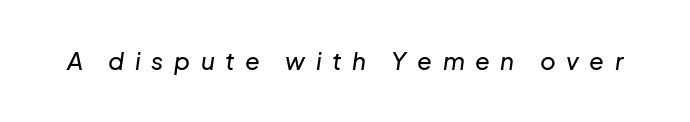
The image shows 24 px text type, italic (leaning right); set unusually wide letter spacing (+0.44 em), not underlined.
